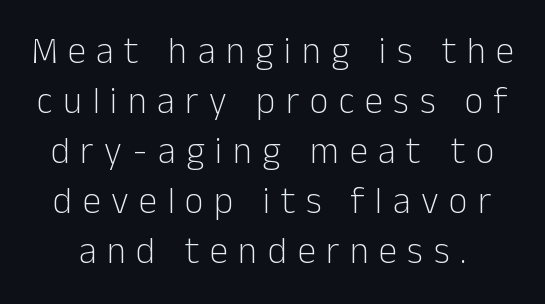
The image shows 37 px light sans-serif type, upright; set normal line spacing (1.35x), unusually wide letter spacing (+0.28 em), not underlined; low stroke contrast and a medium x-height.
